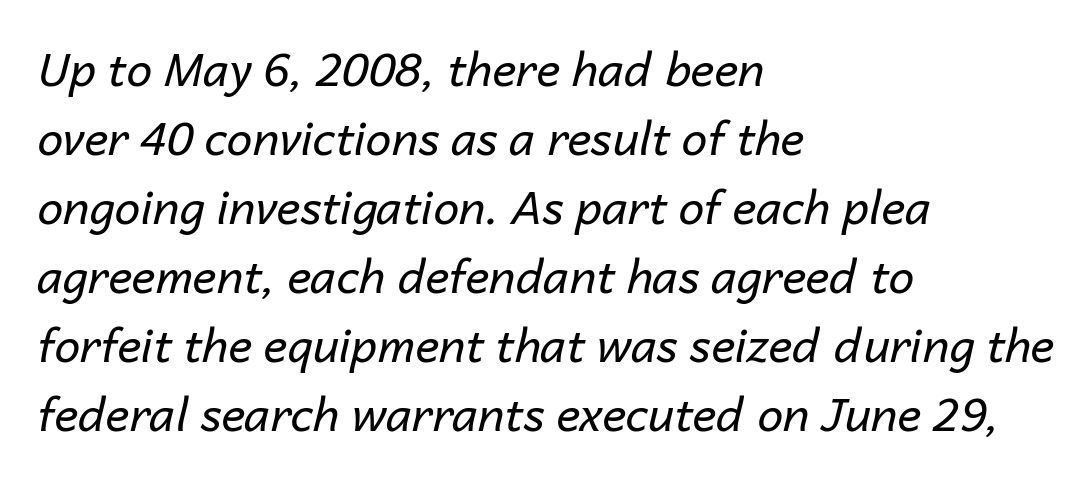
{"italic": "yes", "lean": "right", "slant_degrees": 14, "bold": "no", "weight": "regular", "width": "normal", "stroke_contrast": "low", "x_height": "medium", "monospaced": "no", "underline": "no", "align": "left", "line_spacing": "normal", "line_spacing_ratio": 1.5, "letter_spacing": "normal", "letter_spacing_em": 0.0, "glyph_px": 46}
